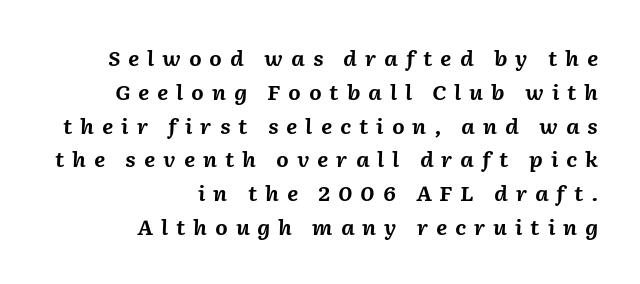
{"italic": "yes", "lean": "right", "slant_degrees": 2, "bold": "yes", "underline": "no", "align": "right", "line_spacing": "normal", "line_spacing_ratio": 1.69, "letter_spacing": "wide", "letter_spacing_em": 0.39, "glyph_px": 20}
